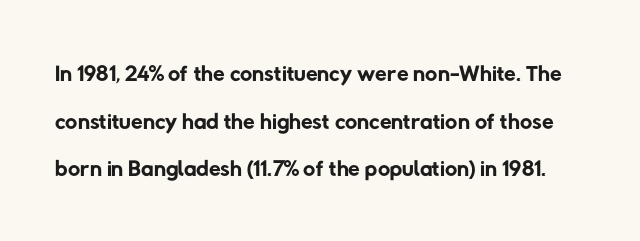
The rendering uses natural spacing where letterforms have individual widths. Classification — sans serif. Weight: regular or lighter. Reading down the column, the eye jumps a familiar distance to each next line. Each word holds together tightly as a unit, with standard inter-letter gaps. Glance below the letters and you will spot only blank space.
